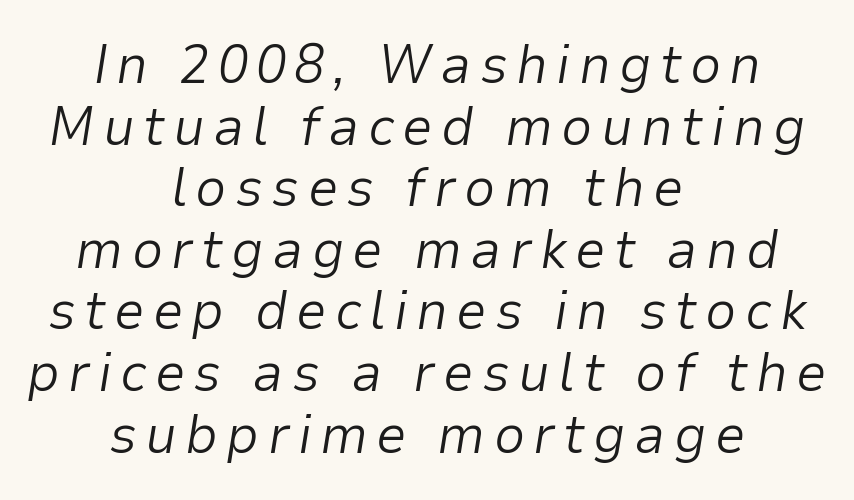
The image shows 55 px light type, italic (leaning right); set centered, tight line spacing (1.12x), not underlined; low stroke contrast and a medium x-height.
